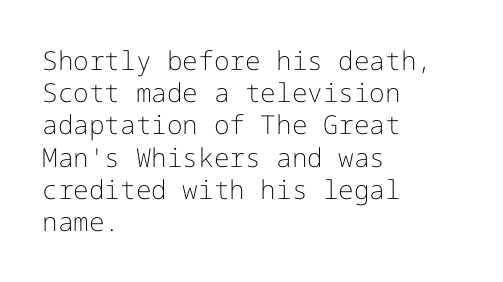
No letter is thick-stroked: the sample isn't bold. The lettering stays uniformly vertical, giving the passage a roman look. This sample uses plain, unmodified letter spacing. These lines stack with their left ends in a neat column. The gap between lines stays unmarked.
